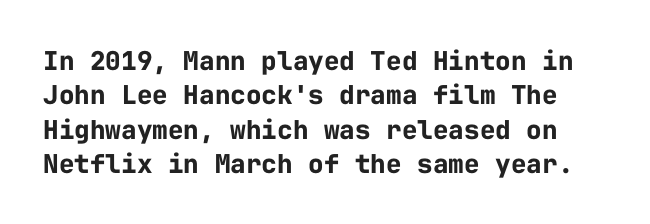
{"italic": "no", "bold": "yes", "underline": "no", "line_spacing": "normal", "line_spacing_ratio": 1.32, "letter_spacing": "normal", "letter_spacing_em": 0.0, "glyph_px": 26}
